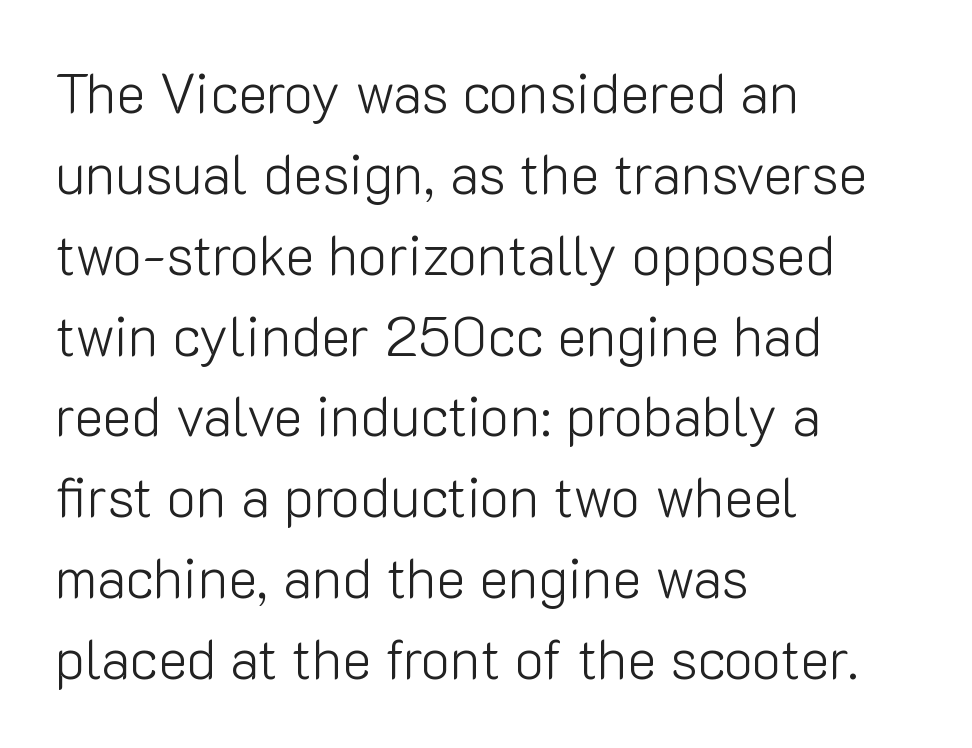
Glyph-to-glyph distance matches everyday printed text. This rendering features lettering with no underline. The passage shown stacks its lines at a standard gap. The typeface has the unassuming heft of standard copy or less. The letters stand upright; this is a roman face.
